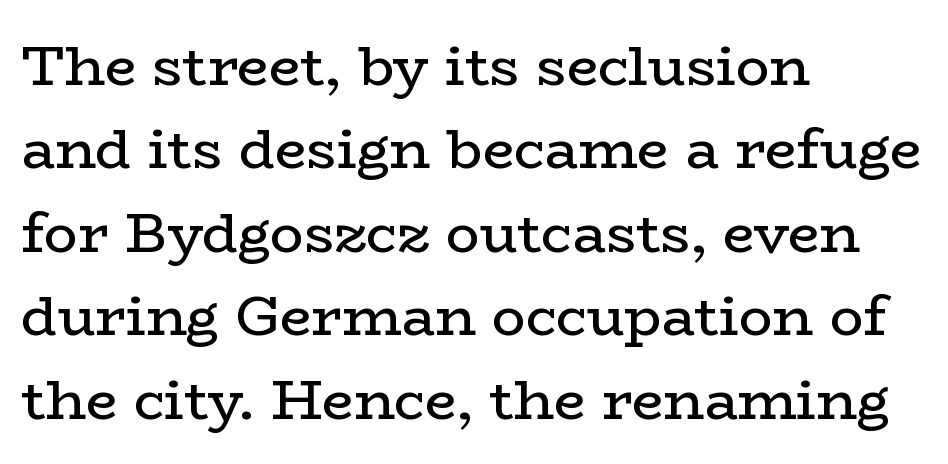
The image shows 56 px regular-weight, wide serif type, upright; set left-aligned, normal line spacing (1.49x), normal letter spacing, not underlined; low stroke contrast and a medium x-height.
